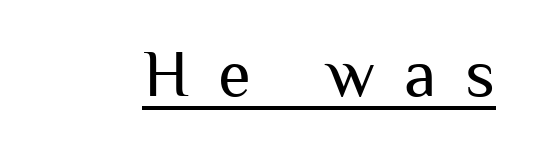
Posture: vertical. Here the glyphs are tracked loosely, breaking word shapes into spaced letters. Font category for this specimen: sans-serif. Think of a printed novel: that variable character pitch is what you see here.
